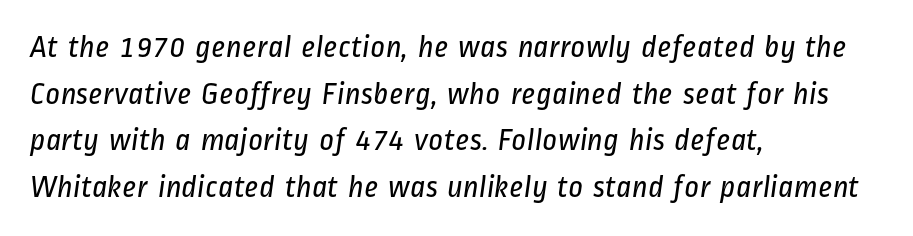
The space between consecutive lines is moderate. A typesetter would call this proportional, since set widths differ per character. You can tell from the bare stems that sans-serif type was used. The compositor pushed each line to the left boundary. The face looks like a standard text weight, possibly lighter.
